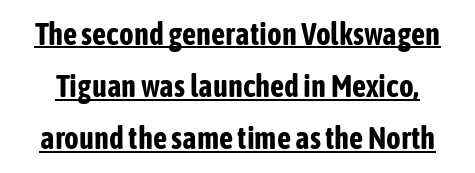
Q: Is the text bold? A: Yes.
Q: Is the text italic (slanted)? A: No, it is upright.
Q: Is the typeface a serif or a sans-serif typeface? A: Sans-serif.
Q: Is the text underlined? A: Yes.
Q: Is the spacing between letters normal or unusually wide? A: Normal.
Q: Is the spacing between lines tight, normal or loose? A: Normal.
Q: Width (condensed, normal, or wide)? A: Condensed.
Q: Stroke contrast? A: Low.
Q: x-height? A: Medium.
Q: Monospaced? A: No.
